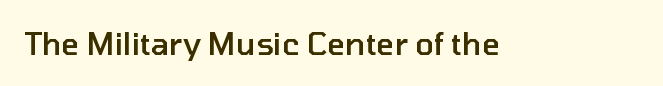
The space directly below the letters is spotless. The letters advance in unequal steps, a hallmark of proportional type. Look at the stroke-to-counter ratio: somewhat heavy, a semibold. Glyph-to-glyph distance matches everyday printed text.
